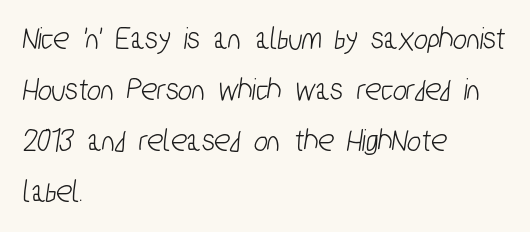
Nobody touched the tracking dial on this one. Rows of type keep a routine distance in the vertical direction. Classification — sans serif. Proportional: the letters do not fall into vertical columns. A clean baseline with only descenders dipping below it.
